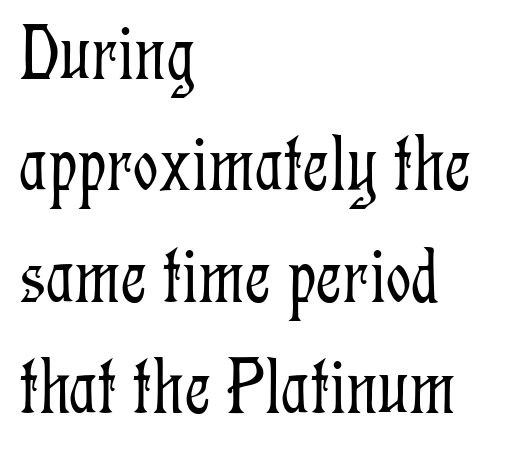
One glance says typical: line gaps are just what's usual. Unbolded letterforms with no extra heft. Standard letterfit; no display-style spreading of the glyphs. Vertical strokes here are truly vertical. Left-aligned paragraph, ragged on the right.
